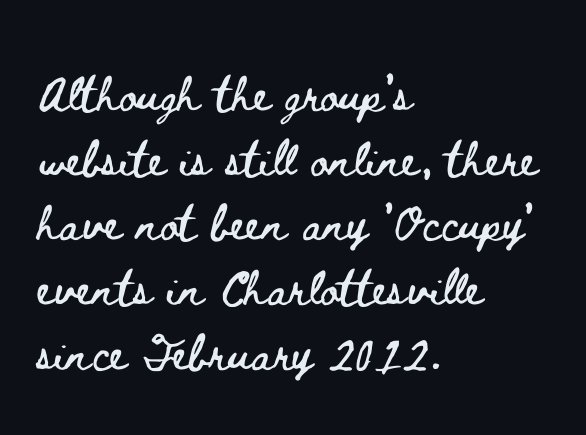
This rendering leaves character spacing at its baseline value. Does the copy run flush right? No — it runs flush left. These lines sit exactly where default settings would place them. Character widths vary here, with narrow letters taking less room than wide ones. No word sits above an underline.
